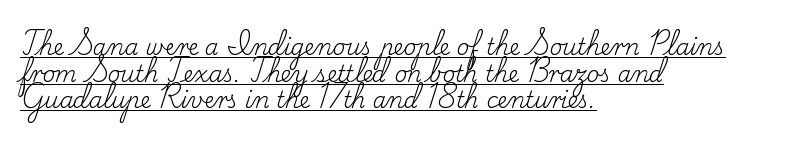
Leftover space on each line is placed entirely after the last word. In terms of letterspacing, this is plain default setting. Beneath each row of characters lies a ruled line.
